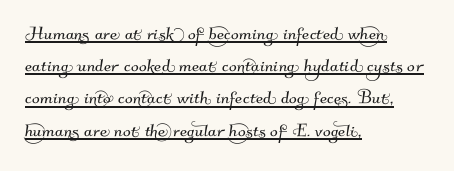
Q: Is the text underlined? A: Yes.
Q: How is the paragraph aligned? A: Left-aligned.
Q: Is the spacing between letters normal or unusually wide? A: Normal.
Q: Is the spacing between lines tight, normal or loose? A: Normal.
